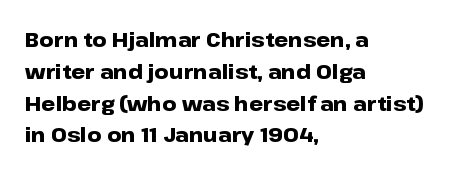
{"italic": "no", "bold": "yes", "underline": "no", "align": "left", "line_spacing": "normal", "line_spacing_ratio": 1.59, "letter_spacing": "normal", "letter_spacing_em": 0.0, "glyph_px": 20}
